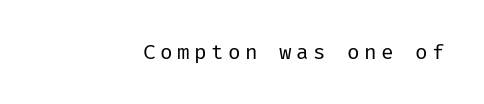
The image shows 21 px text type, upright; set right-aligned, unusually wide letter spacing (+0.21 em), not underlined.
